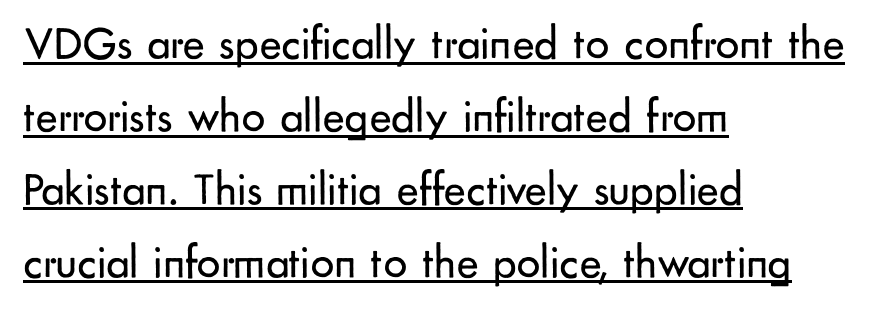
{"serif": "no", "italic": "no", "bold": "no", "weight": "regular", "width": "normal", "stroke_contrast": "low", "x_height": "small", "monospaced": "no", "underline": "yes", "align": "left", "line_spacing": "normal", "line_spacing_ratio": 1.55, "letter_spacing": "normal", "letter_spacing_em": 0.0, "glyph_px": 47}
